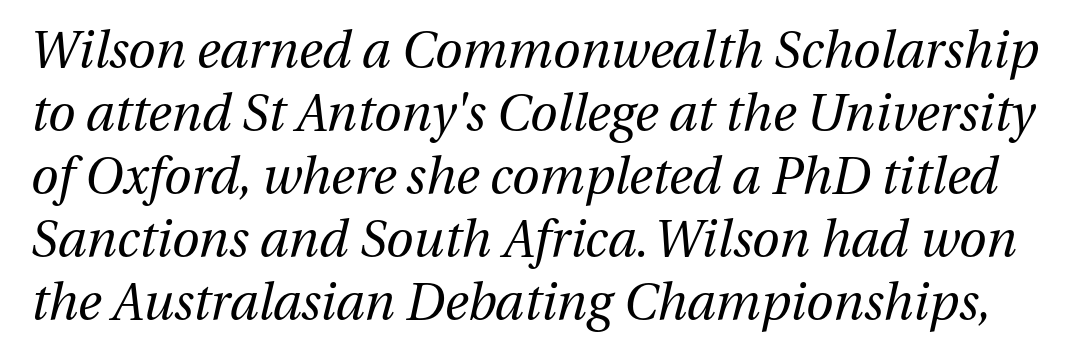
{"italic": "yes", "lean": "right", "slant_degrees": 13, "bold": "no", "weight": "regular", "width": "normal", "stroke_contrast": "medium", "x_height": "medium", "monospaced": "no", "underline": "no", "line_spacing": "normal", "line_spacing_ratio": 1.26, "letter_spacing": "normal", "letter_spacing_em": 0.0, "glyph_px": 50}
